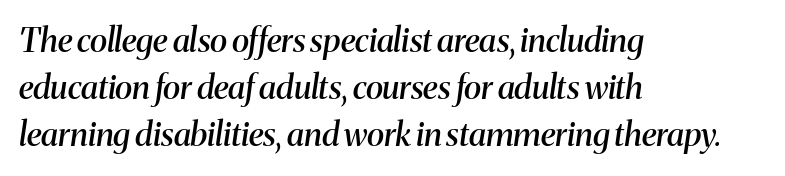
A typesetter would call this leading conventional body-copy spacing. Compared with a centered layout, this one pins lines to the left instead. You could not count columns in this text — the font is proportionally spaced. Strokes here are thickened, but only to semibold level.
